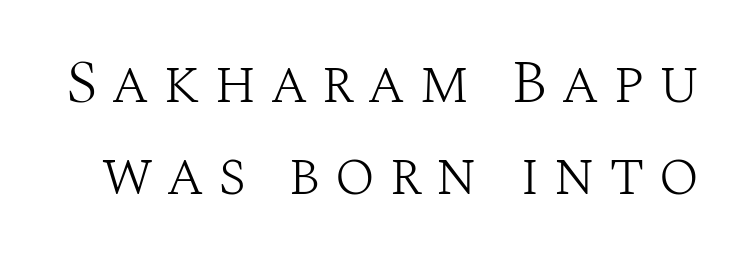
Q: Is the text bold? A: No.
Q: Is the text italic (slanted)? A: No, it is upright.
Q: Is the typeface a serif or a sans-serif typeface? A: Serif.
Q: Is the text underlined? A: No.
Q: Is the spacing between letters normal or unusually wide? A: Unusually wide.
Q: Is the spacing between lines tight, normal or loose? A: Normal.
Q: Width (condensed, normal, or wide)? A: Normal.
Q: Stroke contrast? A: Medium.
Q: x-height? A: Large.
Q: Monospaced? A: No.
